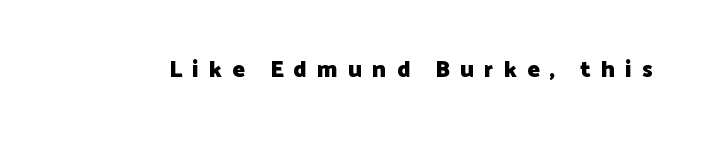
Style check: upright. The area under the type is left untouched. A typesetter would call this heavily tracked-out type. Typographic density is high because the face is bold.
